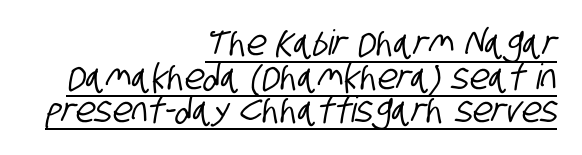
Q: Is the typeface a serif or a sans-serif typeface? A: Sans-serif.
Q: Is the text underlined? A: Yes.
Q: How is the paragraph aligned? A: Right-aligned.
Q: Is the spacing between letters normal or unusually wide? A: Normal.
Q: Is the spacing between lines tight, normal or loose? A: Tight.
Q: Width (condensed, normal, or wide)? A: Condensed.
Q: Stroke contrast? A: Low.
Q: x-height? A: Large.
Q: Monospaced? A: No.
